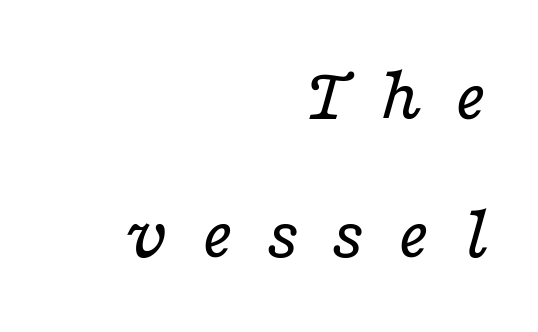
{"serif": "yes", "italic": "yes", "lean": "right", "slant_degrees": 16, "bold": "no", "weight": "regular", "width": "wide", "stroke_contrast": "low", "x_height": "medium", "monospaced": "no", "underline": "no", "align": "right", "line_spacing_ratio": 1.79, "letter_spacing": "wide", "letter_spacing_em": 0.42, "glyph_px": 77}
